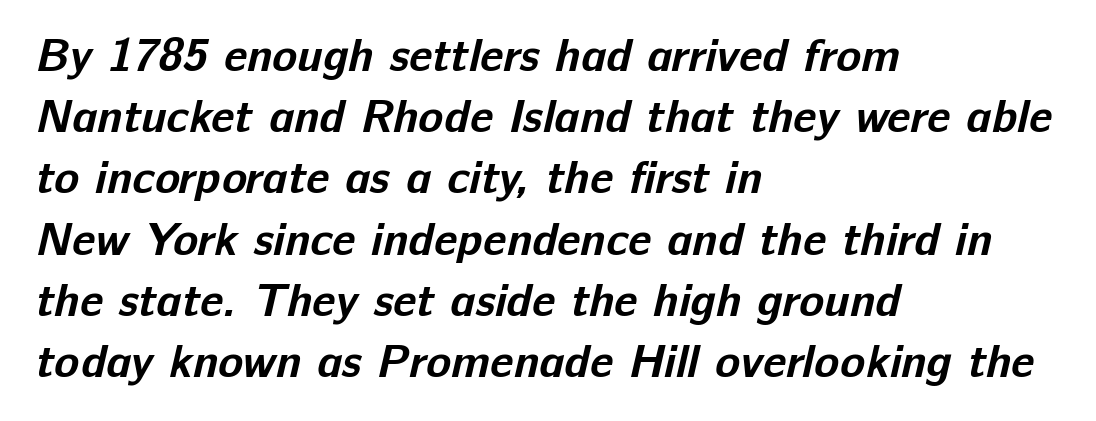
Q: Is the text bold? A: Yes.
Q: Is the typeface a serif or a sans-serif typeface? A: Sans-serif.
Q: Is the text underlined? A: No.
Q: How is the paragraph aligned? A: Left-aligned.
Q: Is the spacing between letters normal or unusually wide? A: Normal.
Q: Is the spacing between lines tight, normal or loose? A: Normal.
Q: Width (condensed, normal, or wide)? A: Normal.
Q: Stroke contrast? A: Low.
Q: x-height? A: Medium.
Q: Monospaced? A: No.
